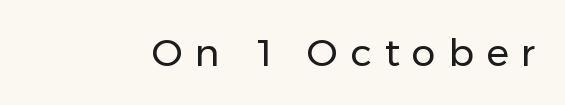
{"serif": "no", "italic": "no", "bold": "no", "weight": "regular", "width": "normal", "stroke_contrast": "low", "x_height": "medium", "monospaced": "no", "underline": "no", "letter_spacing": "wide", "letter_spacing_em": 0.33, "glyph_px": 38}
